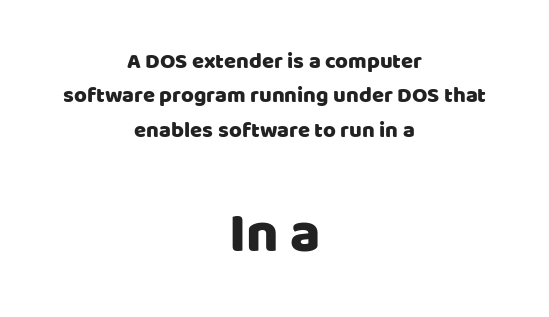
Q: Is the text italic (slanted)? A: No, it is upright.
Q: Is the typeface a serif or a sans-serif typeface? A: Sans-serif.
Q: Is the text underlined? A: No.
Q: How is the paragraph aligned? A: Centered.
Q: Is the spacing between letters normal or unusually wide? A: Normal.
Q: Is the spacing between lines tight, normal or loose? A: Normal.
Q: Which block of text is set in a larger size, the first (top) or the second (bottom)? A: The second (bottom) one.
Q: Width (condensed, normal, or wide)? A: Normal.
Q: Stroke contrast? A: Low.
Q: x-height? A: Large.
Q: Monospaced? A: No.
